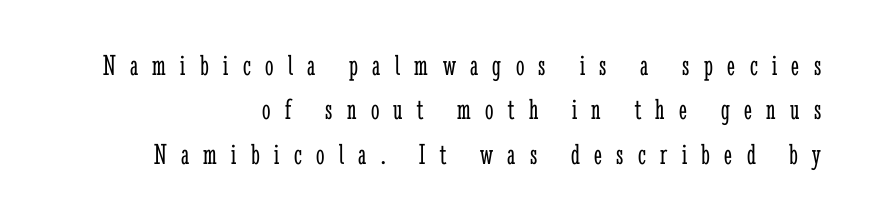
{"serif": "yes", "italic": "no", "bold": "no", "weight": "light", "width": "condensed", "stroke_contrast": "low", "x_height": "medium", "monospaced": "no", "underline": "no", "align": "right", "line_spacing": "normal", "line_spacing_ratio": 1.48, "letter_spacing": "wide", "letter_spacing_em": 0.48, "glyph_px": 30}
